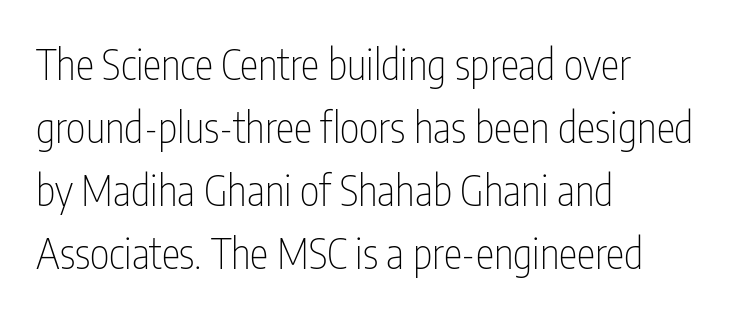
Q: Is the text bold? A: No.
Q: Is the text italic (slanted)? A: No, it is upright.
Q: Is the typeface a serif or a sans-serif typeface? A: Sans-serif.
Q: Is the text underlined? A: No.
Q: How is the paragraph aligned? A: Left-aligned.
Q: Is the spacing between letters normal or unusually wide? A: Normal.
Q: Is the spacing between lines tight, normal or loose? A: Normal.
Q: Width (condensed, normal, or wide)? A: Condensed.
Q: Stroke contrast? A: Low.
Q: x-height? A: Medium.
Q: Monospaced? A: No.
